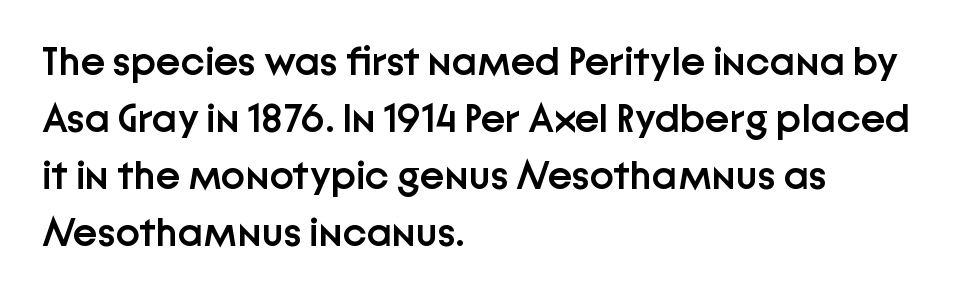
Q: Is the text bold? A: Semi-bold.
Q: Is the text italic (slanted)? A: No, it is upright.
Q: Is the typeface a serif or a sans-serif typeface? A: Sans-serif.
Q: Is the text underlined? A: No.
Q: How is the paragraph aligned? A: Left-aligned.
Q: Is the spacing between letters normal or unusually wide? A: Normal.
Q: Is the spacing between lines tight, normal or loose? A: Normal.
Q: Width (condensed, normal, or wide)? A: Normal.
Q: Stroke contrast? A: Low.
Q: x-height? A: Medium.
Q: Monospaced? A: No.
